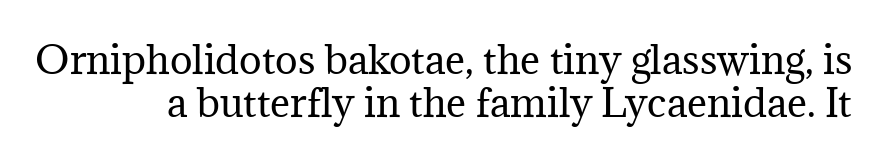
The image shows 38 px regular-weight serif type, upright; set right-aligned, tight line spacing (1.13x), normal letter spacing, not underlined; medium stroke contrast and a medium x-height.
